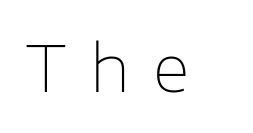
{"serif": "no", "italic": "no", "bold": "no", "weight": "thin", "width": "normal", "stroke_contrast": "low", "x_height": "medium", "monospaced": "no", "underline": "no", "letter_spacing": "wide", "letter_spacing_em": 0.37, "glyph_px": 64}
